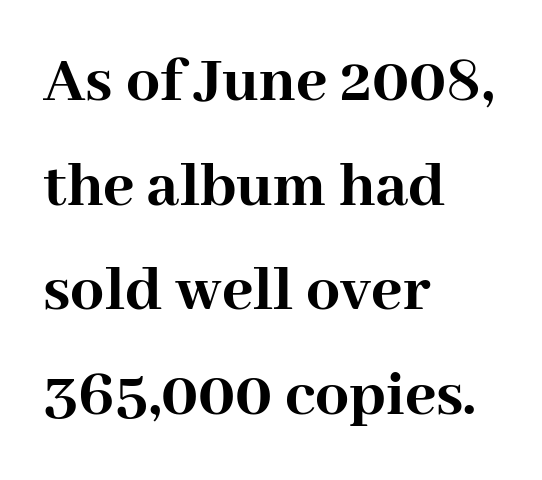
The image shows 67 px semibold serif type, upright; set left-aligned, normal line spacing (1.56x), normal letter spacing, not underlined; high stroke contrast and a medium x-height.
